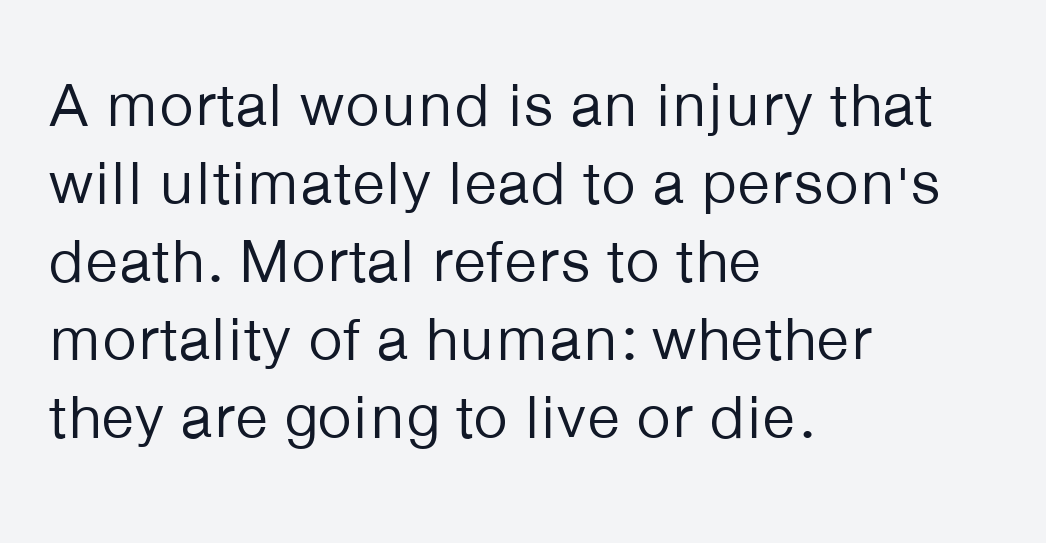
Q: Is the text bold? A: No.
Q: Is the text italic (slanted)? A: No, it is upright.
Q: Is the typeface a serif or a sans-serif typeface? A: Sans-serif.
Q: Is the text underlined? A: No.
Q: How is the paragraph aligned? A: Left-aligned.
Q: Is the spacing between letters normal or unusually wide? A: Normal.
Q: Is the spacing between lines tight, normal or loose? A: Normal.
Q: Width (condensed, normal, or wide)? A: Normal.
Q: Stroke contrast? A: Low.
Q: x-height? A: Medium.
Q: Monospaced? A: No.
